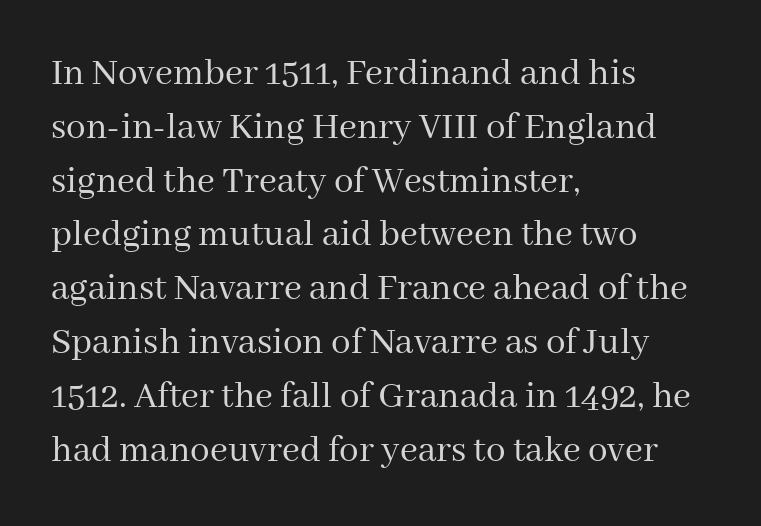
This rendering leaves character spacing at its baseline value. Stroke mass is kept to a normal reading level or below. Anything drawn beneath the words? Only blank space. I'd call this a serif setting — the letters wear small feet.
